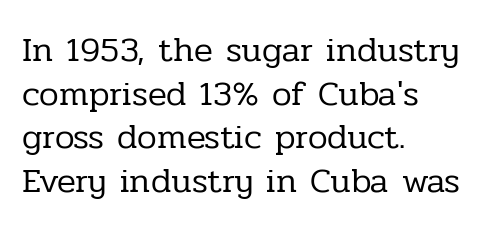
The image shows 35 px regular-weight serif type, upright; set left-aligned, normal line spacing (1.25x), normal letter spacing, not underlined; low stroke contrast and a medium x-height.
